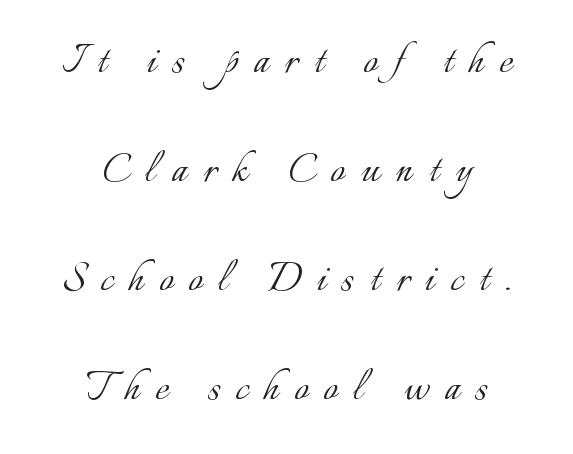
The image shows 50 px light type; set centered, loose line spacing (2.18x), unusually wide letter spacing (+0.32 em), not underlined; low stroke contrast and a small x-height.
